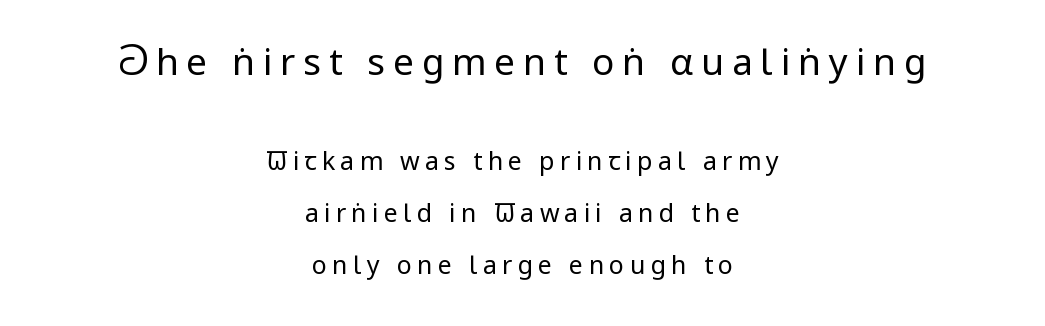
The image shows 37 px regular-weight, condensed sans-serif type, upright; set centered, loose line spacing (2.07x), unusually wide letter spacing (+0.21 em), not underlined; the first (top) block is 1.48x larger; low stroke contrast and a large x-height.
